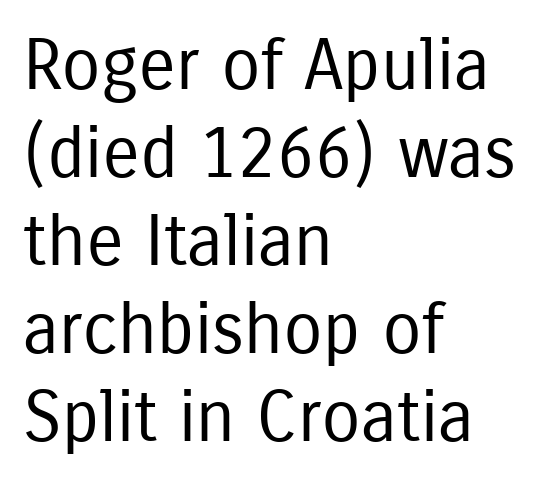
The image shows 71 px regular-weight, condensed sans-serif type, upright; set left-aligned, line spacing 1.24x, normal letter spacing, not underlined; low stroke contrast and a medium x-height.
